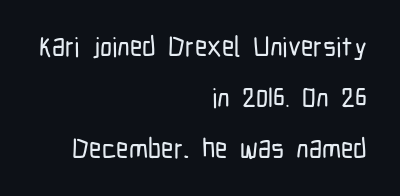
Q: Is the text italic (slanted)? A: No, it is upright.
Q: Is the text underlined? A: No.
Q: How is the paragraph aligned? A: Right-aligned.
Q: Is the spacing between letters normal or unusually wide? A: Normal.
